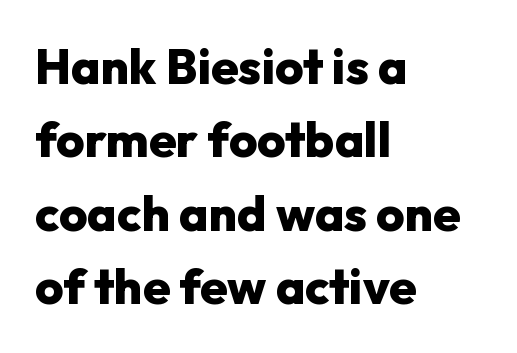
{"serif": "no", "italic": "no", "bold": "yes", "weight": "heavy", "width": "normal", "stroke_contrast": "low", "x_height": "medium", "monospaced": "no", "underline": "no", "align": "left", "line_spacing": "normal", "line_spacing_ratio": 1.5, "letter_spacing": "normal", "letter_spacing_em": 0.0, "glyph_px": 49}
